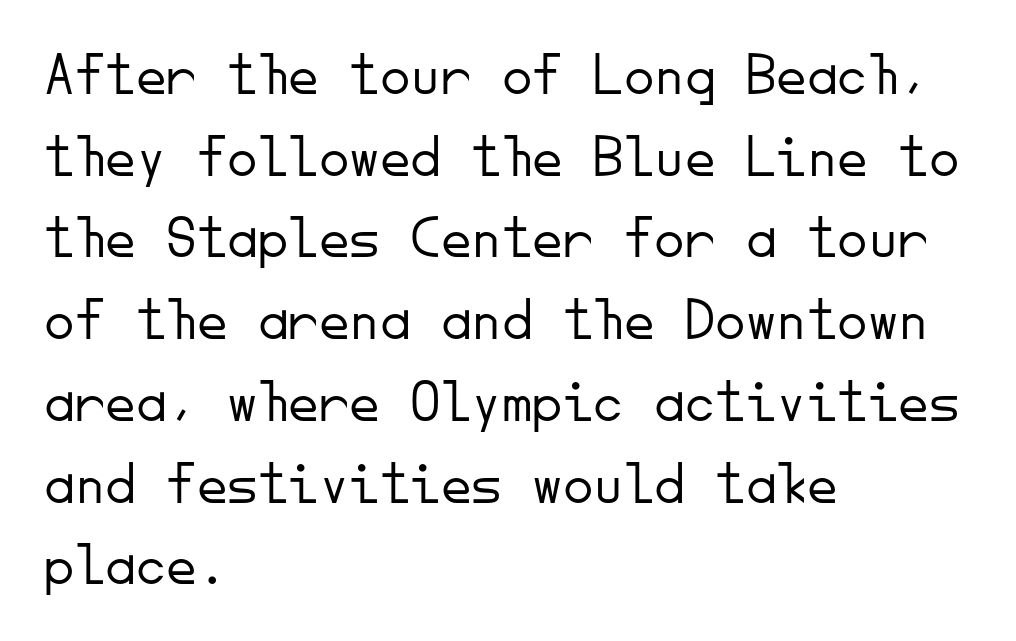
{"serif": "no", "italic": "no", "bold": "no", "weight": "light", "width": "normal", "stroke_contrast": "low", "x_height": "small", "monospaced": "yes", "underline": "no", "align": "left", "line_spacing": "normal", "line_spacing_ratio": 1.34, "letter_spacing": "normal", "letter_spacing_em": 0.0, "glyph_px": 61}
